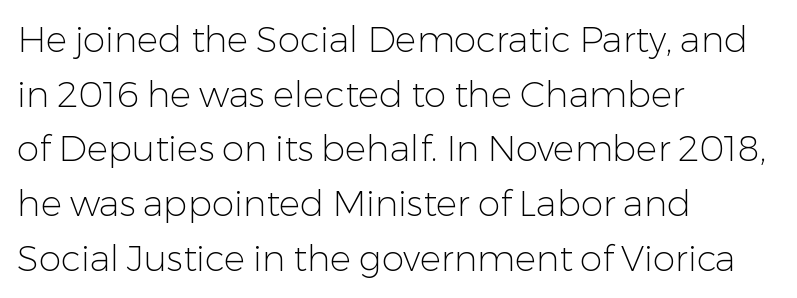
The image shows 36 px light sans-serif type, upright; set left-aligned, normal line spacing (1.52x), normal letter spacing, not underlined; low stroke contrast and a medium x-height.
